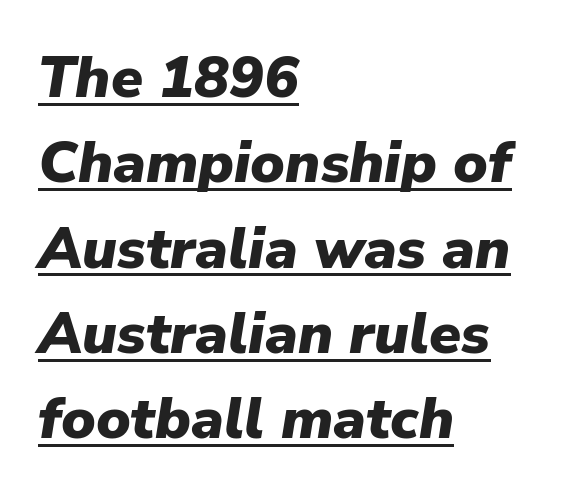
The image shows 58 px heavy type, italic (leaning right); set left-aligned, normal line spacing (1.47x), normal letter spacing, underlined; low stroke contrast and a medium x-height.
